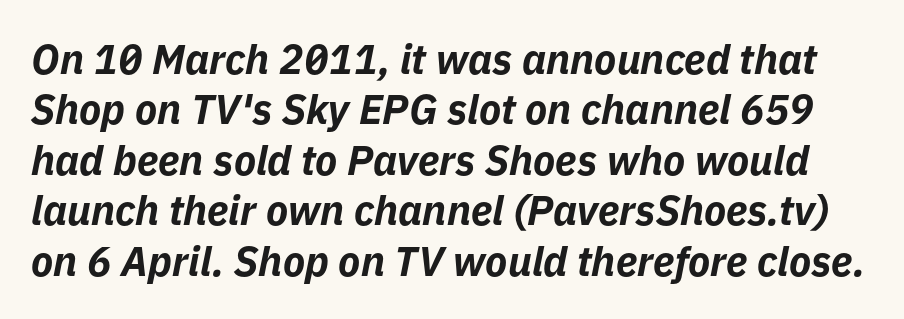
{"italic": "yes", "lean": "right", "slant_degrees": 11, "bold": "yes", "weight": "bold", "width": "normal", "stroke_contrast": "low", "x_height": "medium", "monospaced": "no", "underline": "no", "line_spacing_ratio": 1.23, "letter_spacing": "normal", "letter_spacing_em": 0.0, "glyph_px": 41}
